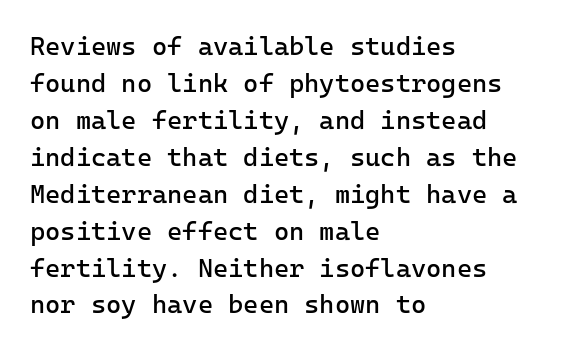
Q: Is the text bold? A: No.
Q: Is the text italic (slanted)? A: No, it is upright.
Q: Is the text underlined? A: No.
Q: How is the paragraph aligned? A: Left-aligned.
Q: Is the spacing between letters normal or unusually wide? A: Normal.
Q: Is the spacing between lines tight, normal or loose? A: Normal.
